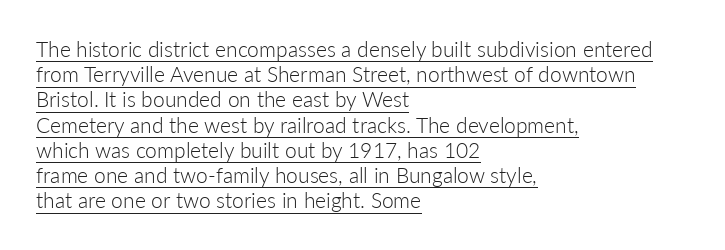
Q: Is the text bold? A: No.
Q: Is the text italic (slanted)? A: No, it is upright.
Q: Is the text underlined? A: Yes.
Q: How is the paragraph aligned? A: Left-aligned.
Q: Is the spacing between letters normal or unusually wide? A: Normal.
